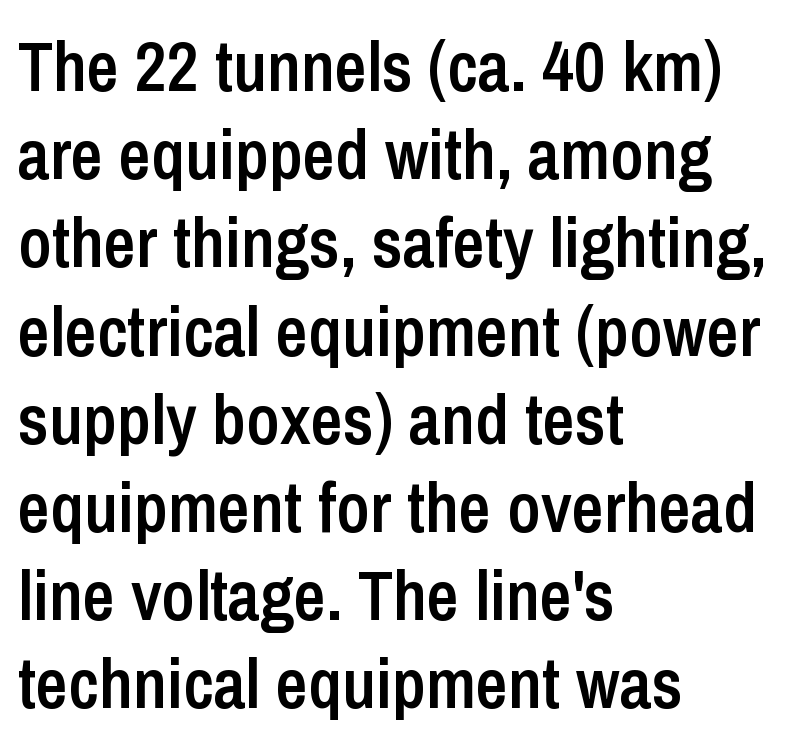
Designer's note — italics off, roman on. Moderately thickened strokes mark this as semibold type. Interline gaps are of average width in this sample. The face used here is proportionally spaced, like ordinary book or web type. The words here are not underlined. Horizontal alignment here is leftward, the default for most running prose.
